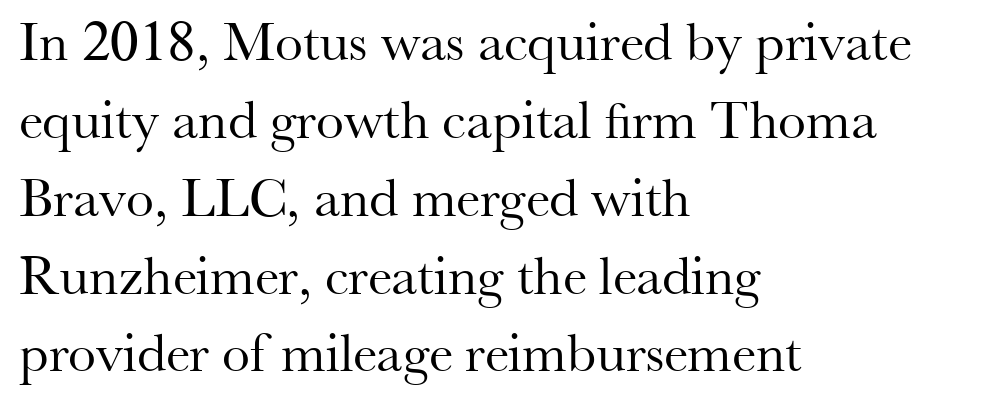
Q: Is the text bold? A: No.
Q: Is the text italic (slanted)? A: No, it is upright.
Q: Is the typeface a serif or a sans-serif typeface? A: Serif.
Q: Is the text underlined? A: No.
Q: How is the paragraph aligned? A: Left-aligned.
Q: Is the spacing between letters normal or unusually wide? A: Normal.
Q: Is the spacing between lines tight, normal or loose? A: Normal.
Q: Width (condensed, normal, or wide)? A: Normal.
Q: Stroke contrast? A: Medium.
Q: x-height? A: Small.
Q: Monospaced? A: No.
